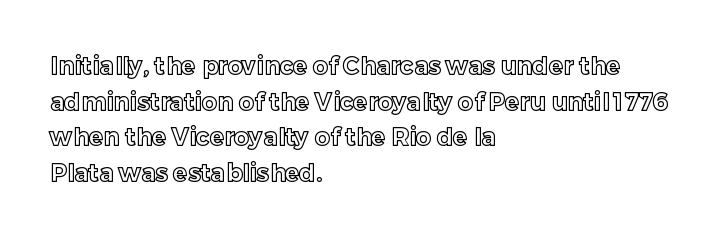
The lettering holds an erect, upright posture throughout. Inter-character spacing is left at the font's built-in metrics. The glyphs are unaccompanied by any horizontal stroke below them. Horizontal alignment here is leftward, the default for most running prose. Is there much room between lines? A standard amount, neither cramped nor airy.
